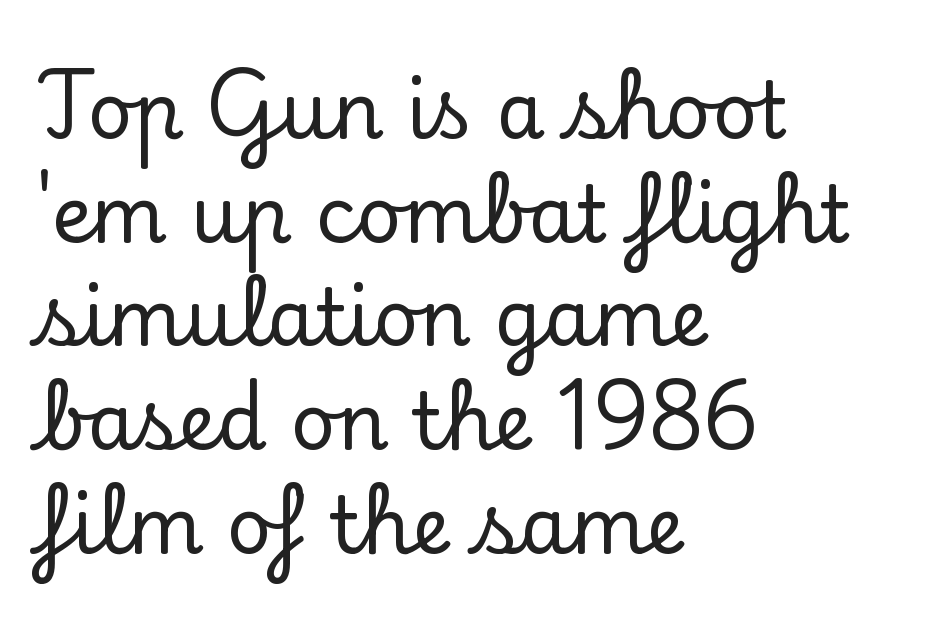
Q: Is the text italic (slanted)? A: No, it is upright.
Q: Is the typeface a serif or a sans-serif typeface? A: Serif.
Q: Is the text underlined? A: No.
Q: How is the paragraph aligned? A: Left-aligned.
Q: Is the spacing between letters normal or unusually wide? A: Normal.
Q: Is the spacing between lines tight, normal or loose? A: Normal.
Q: Width (condensed, normal, or wide)? A: Normal.
Q: Stroke contrast? A: Low.
Q: x-height? A: Small.
Q: Monospaced? A: No.
